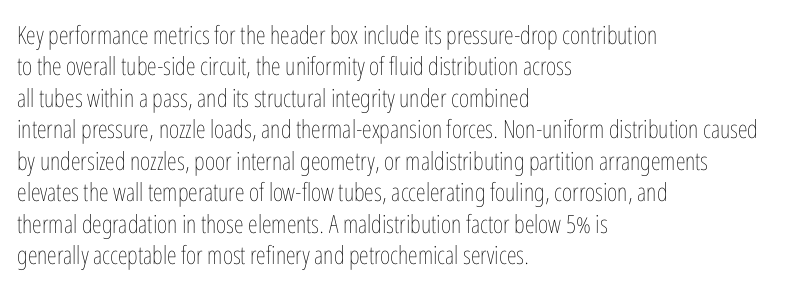
{"italic": "no", "bold": "no", "underline": "no", "align": "left", "line_spacing": "normal", "line_spacing_ratio": 1.26, "letter_spacing": "normal", "letter_spacing_em": 0.0, "glyph_px": 25}
